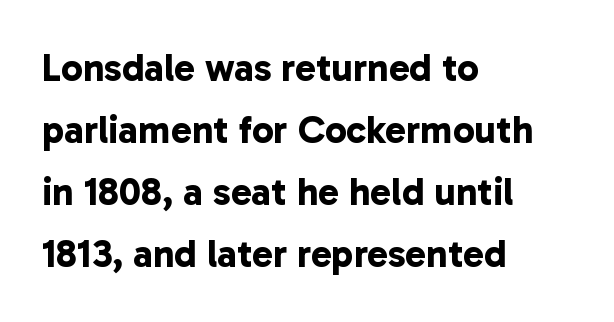
The image shows 39 px bold sans-serif type; set left-aligned, normal line spacing (1.59x), normal letter spacing, not underlined; low stroke contrast and a medium x-height.
